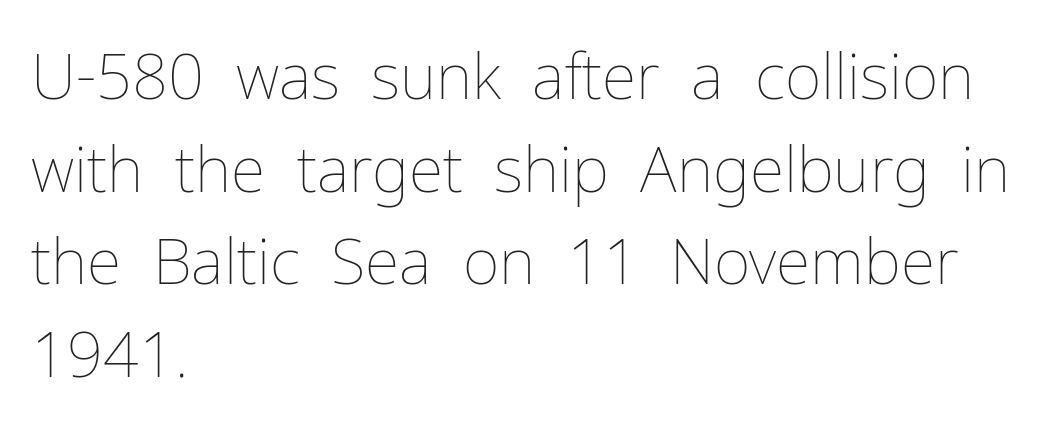
The image shows 63 px thin type, upright; set left-aligned, normal line spacing (1.47x), normal letter spacing, not underlined; low stroke contrast and a medium x-height.
